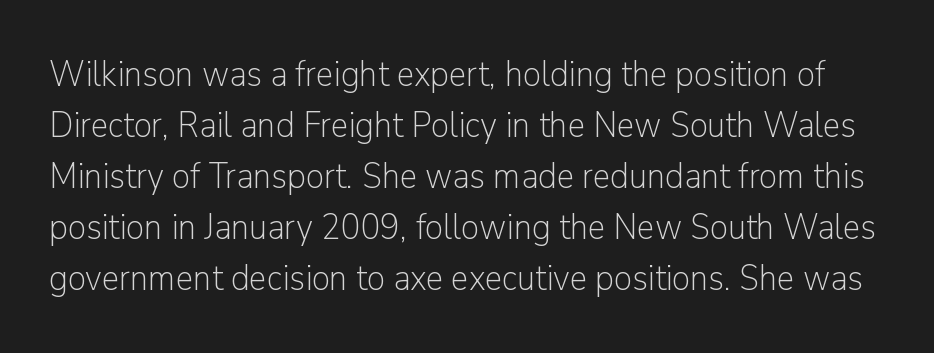
Here the designer chose a conventional face with non-uniform glyph widths. The typography opts for an upright posture over an oblique one. You can tell from the bare stems that sans-serif type was used. There is no visible air inserted between adjacent glyphs. The passage shown is not underscored anywhere.
